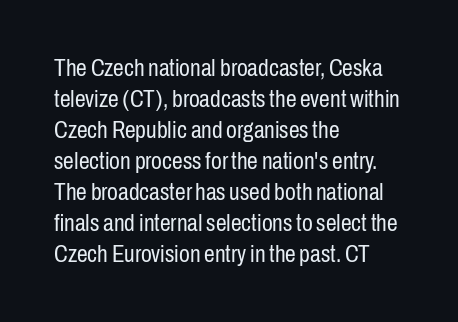
Q: Is the text bold? A: No.
Q: Is the text italic (slanted)? A: No, it is upright.
Q: Is the text underlined? A: No.
Q: How is the paragraph aligned? A: Left-aligned.
Q: Is the spacing between letters normal or unusually wide? A: Normal.
Q: Is the spacing between lines tight, normal or loose? A: Normal.
